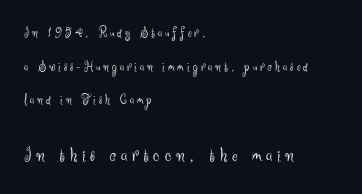
Q: Is the text bold? A: No.
Q: Is the text italic (slanted)? A: No, it is upright.
Q: Is the text underlined? A: No.
Q: How is the paragraph aligned? A: Left-aligned.
Q: Is the spacing between letters normal or unusually wide? A: Unusually wide.
Q: Is the spacing between lines tight, normal or loose? A: Loose.
Q: Which block of text is set in a larger size, the first (top) or the second (bottom)? A: The second (bottom) one.
